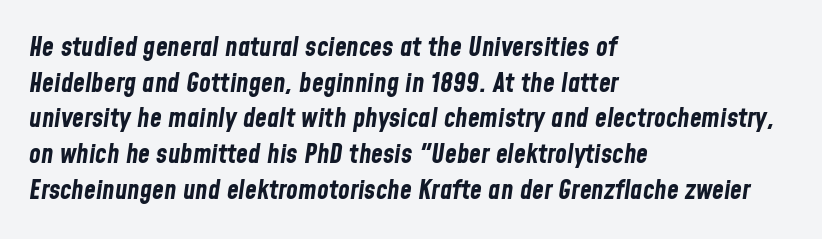
Here the glyphs are tracked normally, forming tight word shapes. Letters rest on an invisible, unmarked baseline. Bold? Absolutely — the strokes are thick and heavy. The letters are slanted; this is an italic face. These lines stack with their left ends in a neat column. Rows of type keep a routine distance in the vertical direction.
